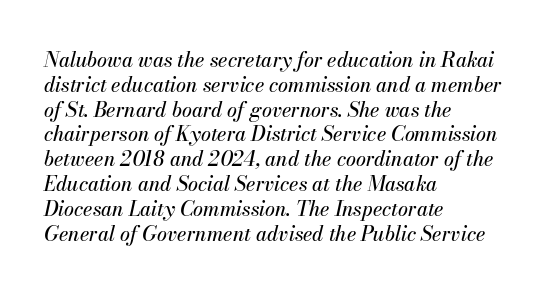
The line texture is even and compact thanks to regular tracking. All the whitespace from short lines collects on the right. Beneath every word, the page is bare. Every character sits at an angle, as italics do.
